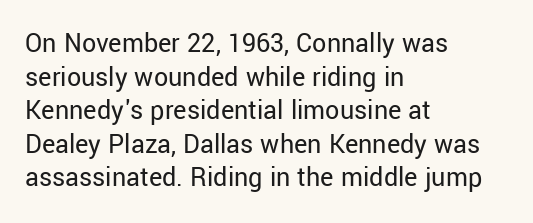
The image shows 28 px regular-weight sans-serif type, upright; set left-aligned, line spacing 1.2x, normal letter spacing, not underlined; low stroke contrast and a medium x-height.
